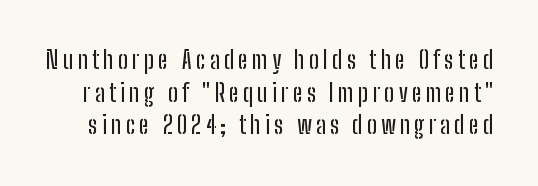
{"italic": "no", "underline": "no", "line_spacing": "normal", "line_spacing_ratio": 1.36, "glyph_px": 24}
